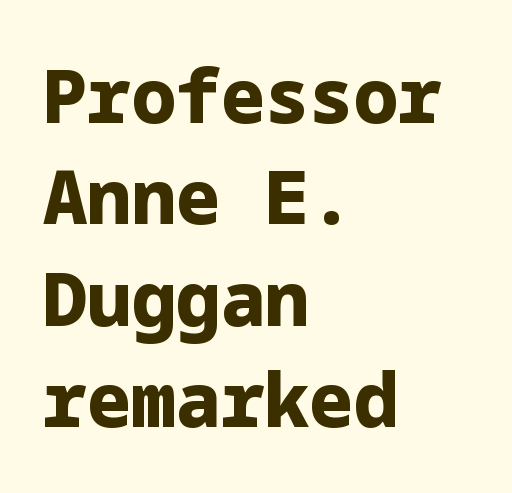
Q: Is the text bold? A: Yes.
Q: Is the text italic (slanted)? A: No, it is upright.
Q: Is the typeface a serif or a sans-serif typeface? A: Sans-serif.
Q: Is the text underlined? A: No.
Q: How is the paragraph aligned? A: Left-aligned.
Q: Is the spacing between letters normal or unusually wide? A: Normal.
Q: Is the spacing between lines tight, normal or loose? A: Normal.
Q: Width (condensed, normal, or wide)? A: Normal.
Q: Stroke contrast? A: Low.
Q: x-height? A: Medium.
